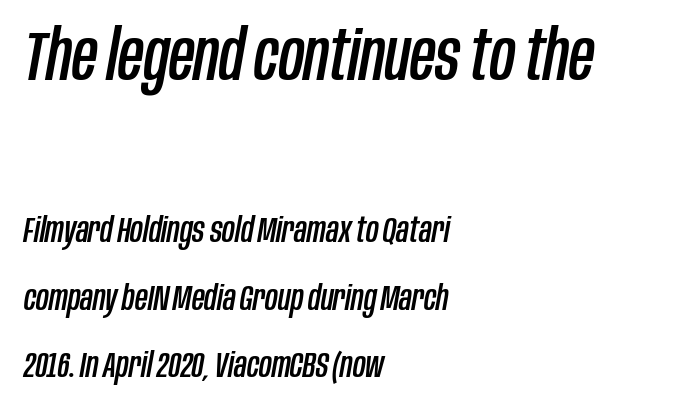
{"italic": "yes", "lean": "right", "slant_degrees": 10, "width": "condensed", "stroke_contrast": "low", "x_height": "large", "monospaced": "no", "underline": "no", "align": "left", "line_spacing": "loose", "line_spacing_ratio": 1.92, "letter_spacing": "normal", "letter_spacing_em": 0.0, "larger_block": "first", "size_ratio": 2.0, "glyph_px": 70}
